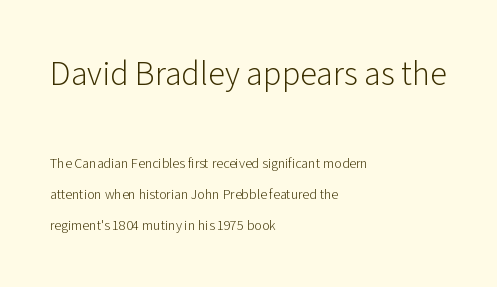
The image shows 34 px light sans-serif type, upright; set left-aligned, loose line spacing (2.23x), normal letter spacing, not underlined; the first (top) block is 2.43x larger; low stroke contrast and a medium x-height.
